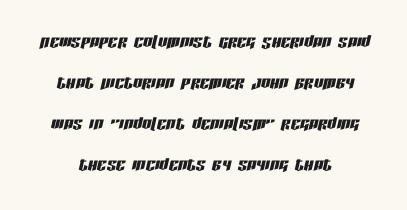
Q: Is the text italic (slanted)? A: Yes, it leans right by about 13 degrees.
Q: Is the text underlined? A: No.
Q: How is the paragraph aligned? A: Centered.
Q: Is the spacing between letters normal or unusually wide? A: Normal.
